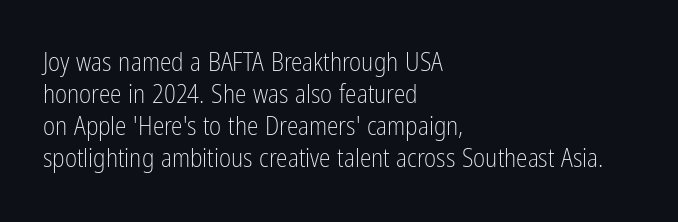
The image shows 26 px text type, upright; set left-aligned, line spacing 1.23x, normal letter spacing, not underlined.
